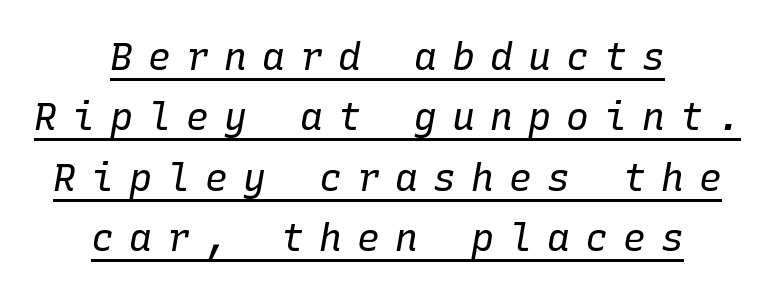
How would I describe the line gaps? Plain and ordinary. The weight would be labelled regular, book, light, or lighter still. Substantial extra tracking has been applied to these lines. The lettering is marked with a stroke running underneath it.
